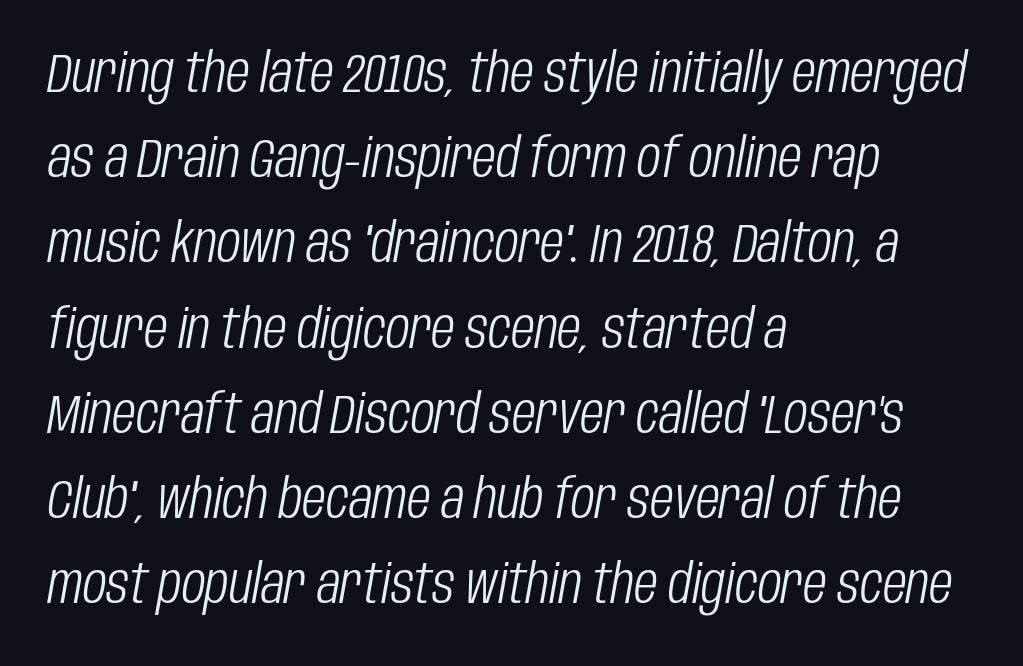
The image shows 55 px light, condensed type, italic (leaning right); set left-aligned, normal line spacing (1.55x), normal letter spacing, not underlined; low stroke contrast and a large x-height.
